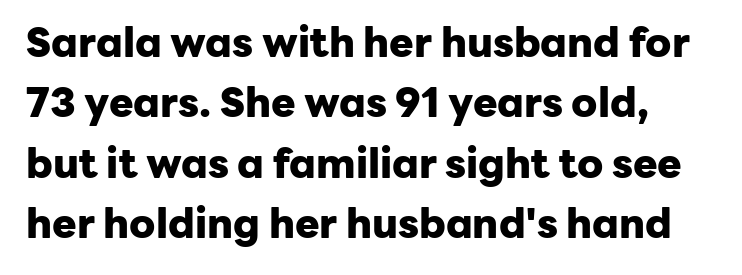
{"serif": "no", "italic": "no", "bold": "yes", "weight": "heavy", "width": "normal", "stroke_contrast": "low", "x_height": "medium", "monospaced": "no", "underline": "no", "line_spacing": "normal", "line_spacing_ratio": 1.47, "letter_spacing": "normal", "letter_spacing_em": 0.0, "glyph_px": 41}
